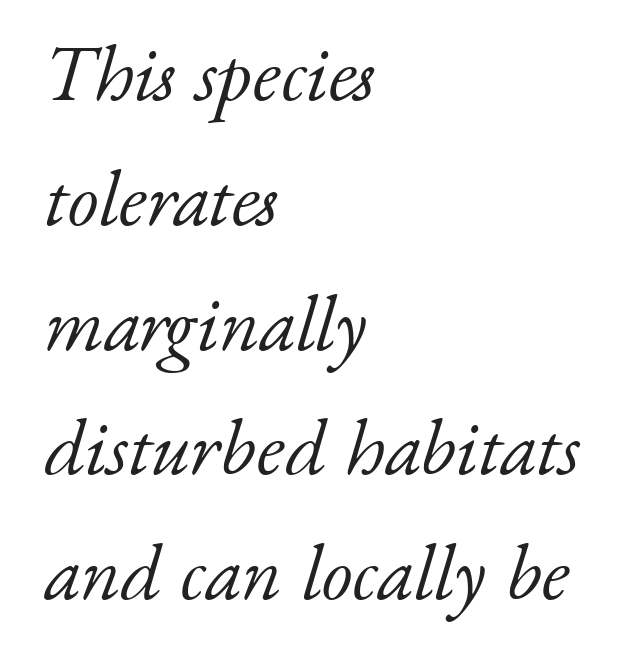
{"serif": "yes", "italic": "yes", "lean": "right", "slant_degrees": 17, "bold": "no", "weight": "light", "width": "normal", "stroke_contrast": "low", "x_height": "small", "monospaced": "no", "underline": "no", "align": "left", "line_spacing": "normal", "line_spacing_ratio": 1.58, "letter_spacing": "normal", "letter_spacing_em": 0.0, "glyph_px": 79}
